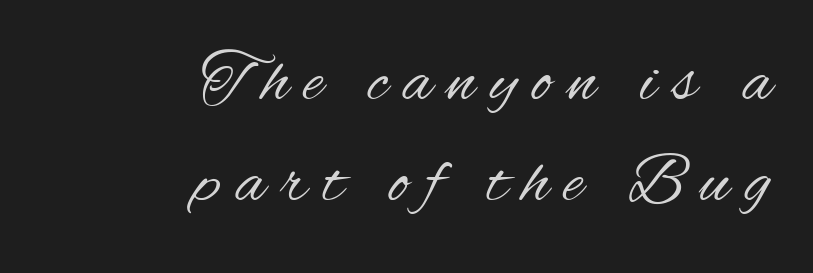
The font family rendered here belongs to the sans-serif group. These lines are rendered in a variable-pitch font. The area under the type is left untouched. The gaps between neighbouring characters are conspicuously large. Stems here are at most as thick as an everyday book face.
